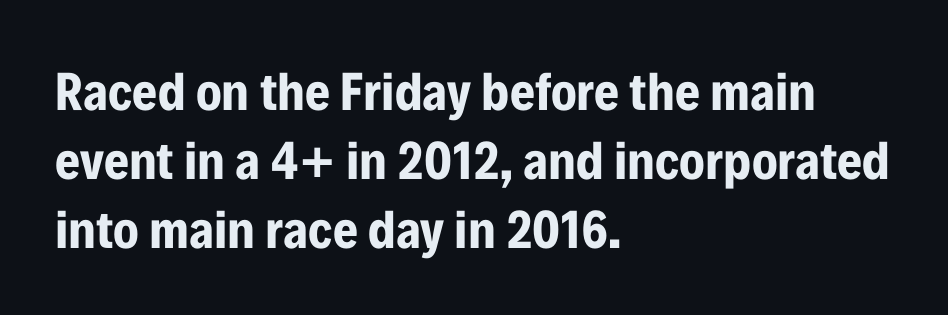
Q: Is the text bold? A: Yes.
Q: Is the text italic (slanted)? A: No, it is upright.
Q: Is the typeface a serif or a sans-serif typeface? A: Sans-serif.
Q: Is the text underlined? A: No.
Q: How is the paragraph aligned? A: Left-aligned.
Q: Is the spacing between letters normal or unusually wide? A: Normal.
Q: Is the spacing between lines tight, normal or loose? A: Normal.
Q: Width (condensed, normal, or wide)? A: Condensed.
Q: Stroke contrast? A: Low.
Q: x-height? A: Medium.
Q: Monospaced? A: No.
